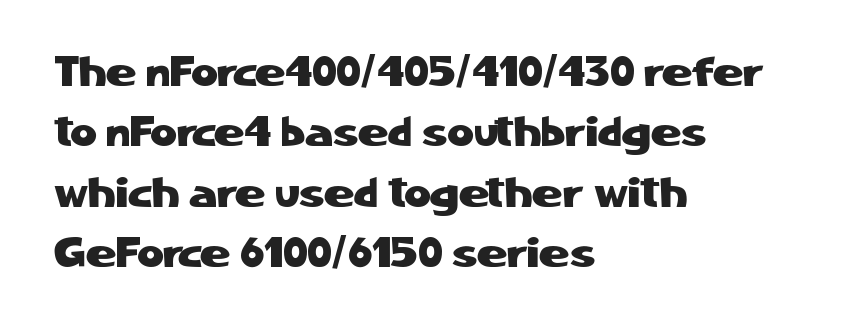
{"serif": "no", "italic": "no", "width": "normal", "stroke_contrast": "low", "x_height": "medium", "monospaced": "no", "underline": "no", "align": "left", "line_spacing": "normal", "line_spacing_ratio": 1.47, "letter_spacing": "normal", "letter_spacing_em": 0.0, "glyph_px": 41}
